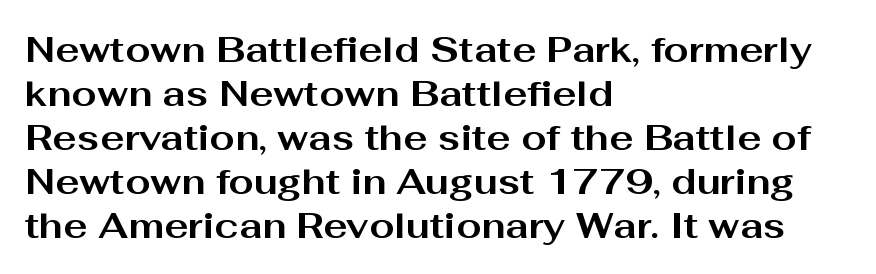
{"serif": "no", "italic": "no", "bold": "yes", "weight": "bold", "width": "wide", "stroke_contrast": "medium", "x_height": "medium", "monospaced": "no", "underline": "no", "align": "left", "line_spacing_ratio": 1.22, "letter_spacing": "normal", "letter_spacing_em": 0.0, "glyph_px": 36}
